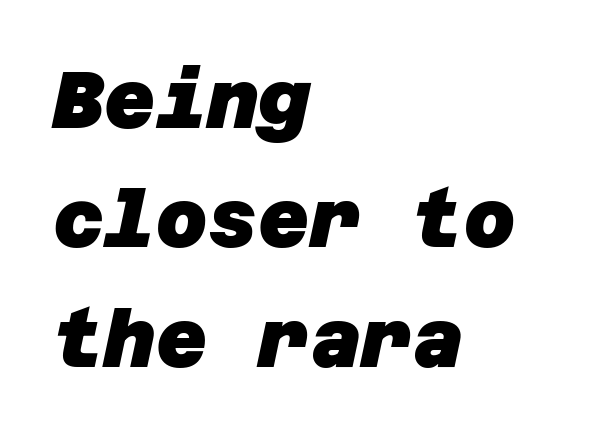
{"serif": "no", "bold": "yes", "weight": "heavy", "width": "normal", "stroke_contrast": "low", "x_height": "large", "underline": "no", "align": "left", "line_spacing": "normal", "line_spacing_ratio": 1.51, "letter_spacing": "normal", "letter_spacing_em": 0.0, "glyph_px": 79}
